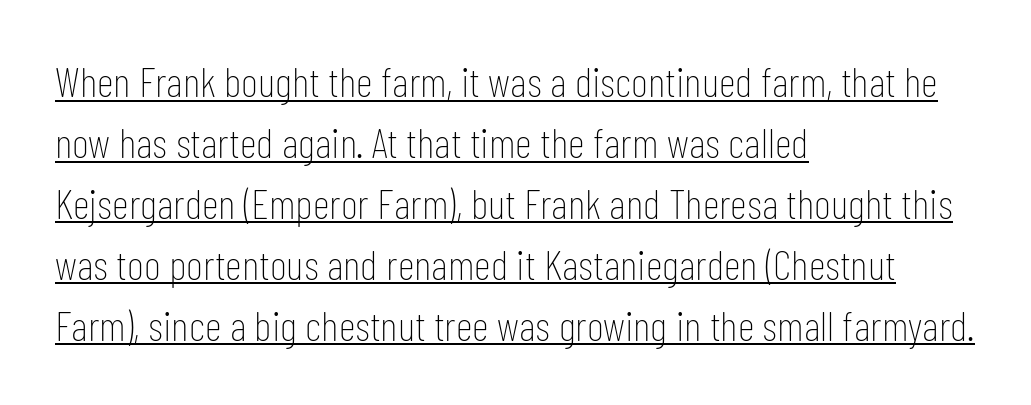
The image shows 42 px thin, condensed sans-serif type, upright; set left-aligned, normal line spacing (1.45x), normal letter spacing, underlined; low stroke contrast and a medium x-height.
